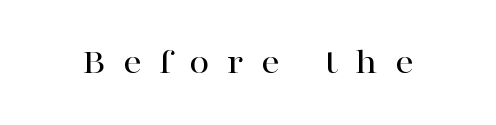
The image shows 37 px wide serif type, upright; set unusually wide letter spacing (+0.47 em), not underlined; high stroke contrast and a medium x-height.
